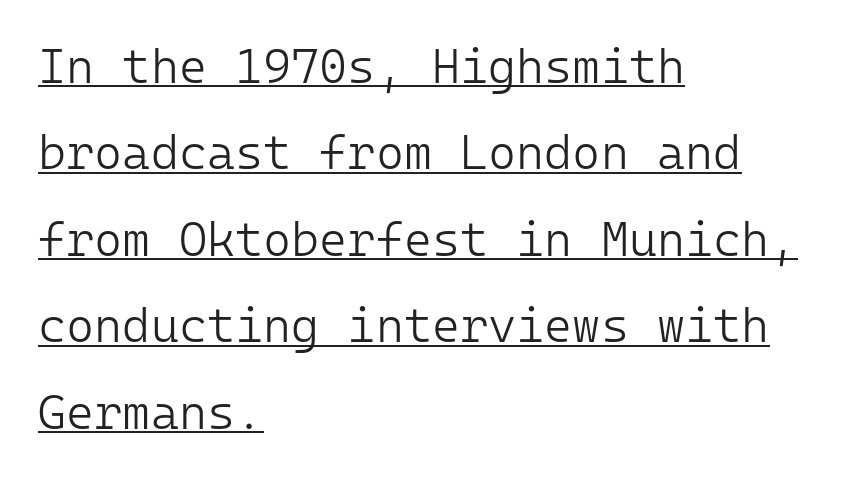
The image shows 48 px light sans-serif type, upright, monospaced; set left-aligned, line spacing 1.8x, normal letter spacing, underlined; low stroke contrast and a medium x-height.
